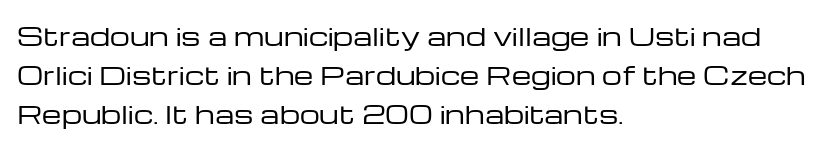
Q: Is the text bold? A: No.
Q: Is the text italic (slanted)? A: No, it is upright.
Q: Is the text underlined? A: No.
Q: How is the paragraph aligned? A: Left-aligned.
Q: Is the spacing between letters normal or unusually wide? A: Normal.
Q: Is the spacing between lines tight, normal or loose? A: Normal.
